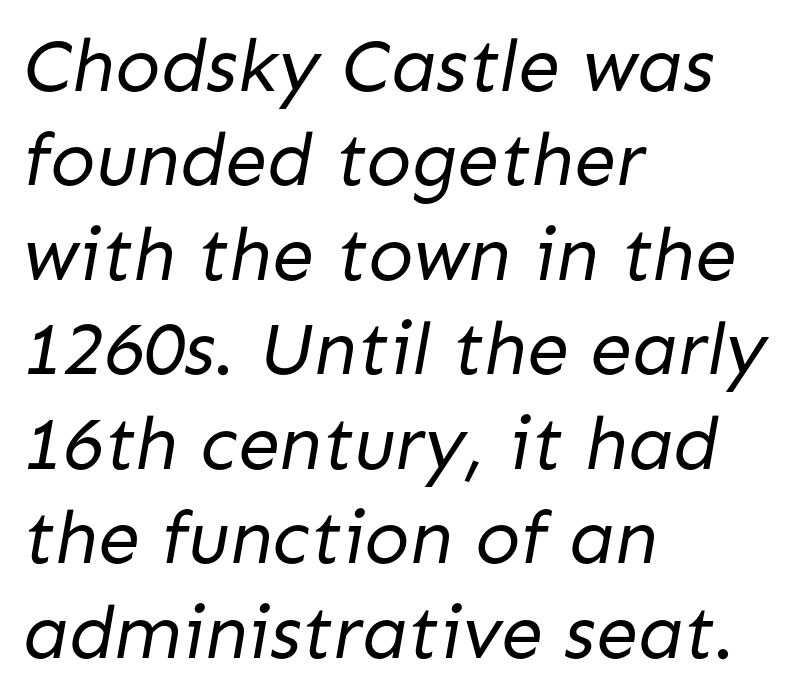
The image shows 75 px regular-weight sans-serif type; set left-aligned, normal line spacing (1.26x), normal letter spacing, not underlined; low stroke contrast and a medium x-height.
